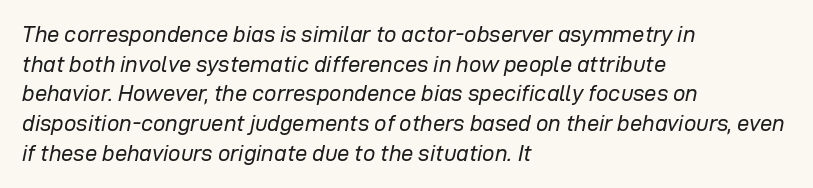
A normal amount of white space separates one row of letters from the next. Tracking here is standard; glyphs follow each other at the usual distance. Line starts are locked; line ends wander. Check under the words: just untouched page. Stroke mass is kept to a normal reading level or below. Would a proofreader flag this as italicized? Yes.
